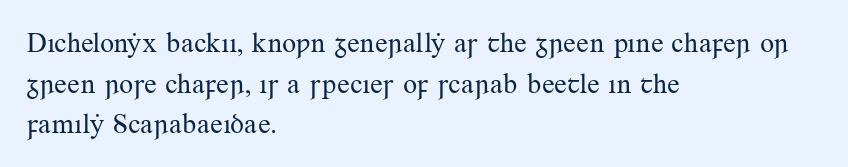
Q: Is the text bold? A: No.
Q: Is the text italic (slanted)? A: No, it is upright.
Q: Is the typeface a serif or a sans-serif typeface? A: Serif.
Q: Is the text underlined? A: No.
Q: How is the paragraph aligned? A: Left-aligned.
Q: Is the spacing between letters normal or unusually wide? A: Normal.
Q: Is the spacing between lines tight, normal or loose? A: Normal.
Q: Width (condensed, normal, or wide)? A: Normal.
Q: Stroke contrast? A: Medium.
Q: x-height? A: Small.
Q: Monospaced? A: No.
